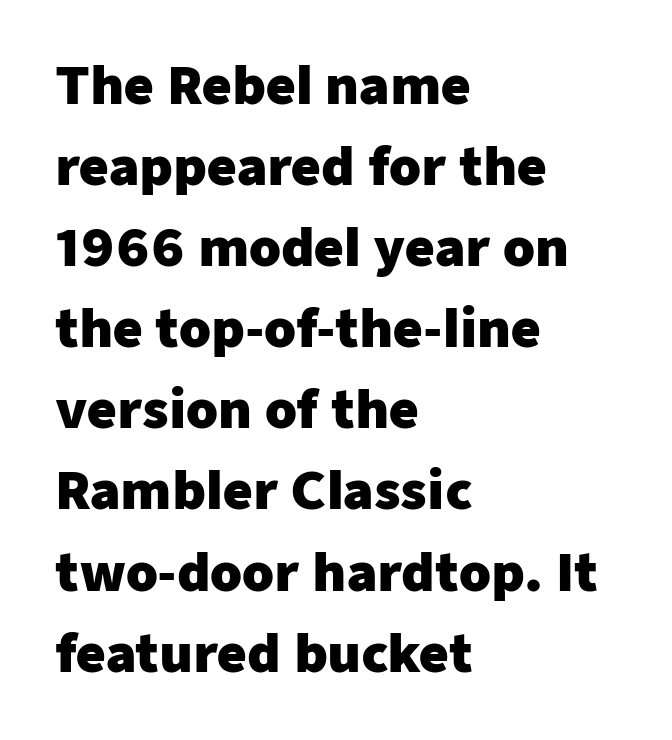
{"serif": "no", "italic": "no", "bold": "yes", "weight": "heavy", "width": "normal", "stroke_contrast": "low", "x_height": "medium", "monospaced": "no", "underline": "no", "align": "left", "line_spacing": "normal", "line_spacing_ratio": 1.59, "letter_spacing": "normal", "letter_spacing_em": 0.0, "glyph_px": 51}
